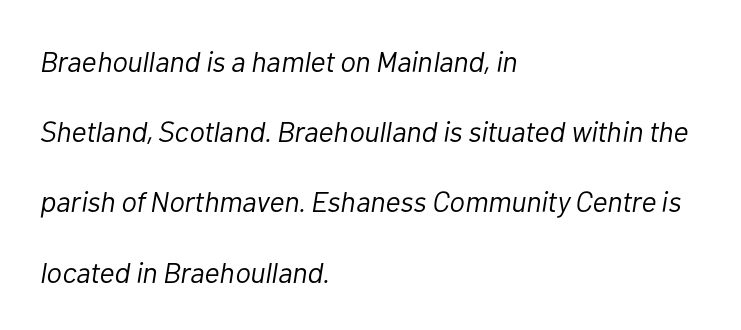
{"italic": "yes", "lean": "right", "slant_degrees": 10, "bold": "no", "weight": "light", "width": "normal", "stroke_contrast": "low", "x_height": "medium", "monospaced": "no", "underline": "no", "align": "left", "line_spacing": "loose", "line_spacing_ratio": 2.42, "letter_spacing": "normal", "letter_spacing_em": 0.0, "glyph_px": 29}
